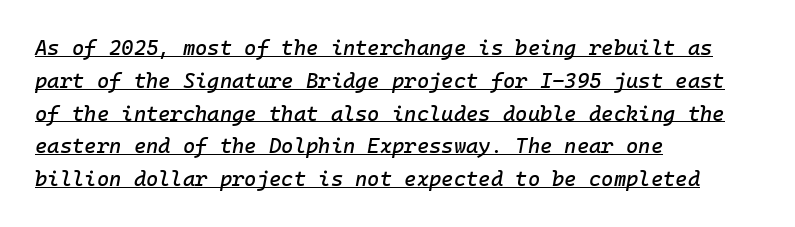
The image shows 21 px text type, italic (leaning right); set left-aligned, normal line spacing (1.56x), normal letter spacing, underlined.
